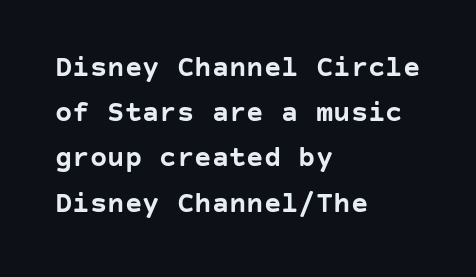
The image shows 29 px semibold sans-serif type, upright; set left-aligned, normal line spacing (1.56x), normal letter spacing, not underlined; low stroke contrast and a large x-height.
